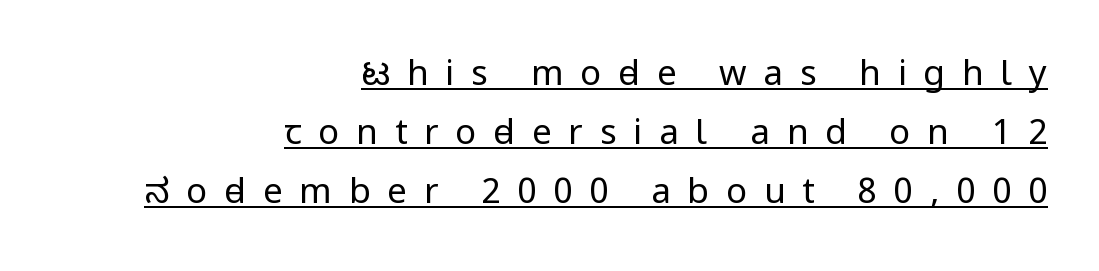
{"serif": "no", "italic": "no", "bold": "no", "weight": "regular", "width": "condensed", "stroke_contrast": "low", "x_height": "large", "monospaced": "no", "underline": "yes", "align": "right", "line_spacing": "normal", "line_spacing_ratio": 1.69, "letter_spacing": "wide", "letter_spacing_em": 0.48, "glyph_px": 35}
